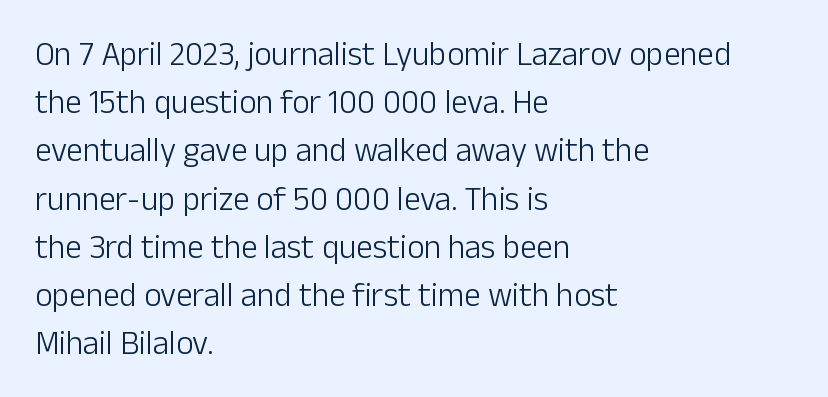
The image shows 33 px light sans-serif type, upright; set left-aligned, normal line spacing (1.46x), normal letter spacing, not underlined; low stroke contrast and a medium x-height.
